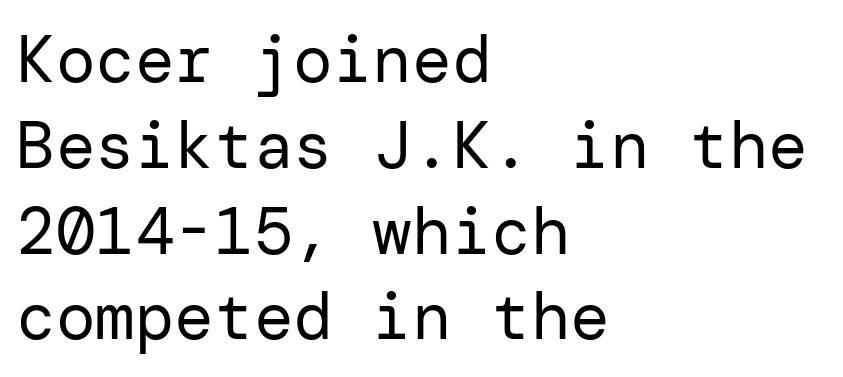
Q: Is the text bold? A: No.
Q: Is the text italic (slanted)? A: No, it is upright.
Q: Is the typeface a serif or a sans-serif typeface? A: Sans-serif.
Q: Is the text underlined? A: No.
Q: How is the paragraph aligned? A: Left-aligned.
Q: Is the spacing between letters normal or unusually wide? A: Normal.
Q: Is the spacing between lines tight, normal or loose? A: Normal.
Q: Width (condensed, normal, or wide)? A: Normal.
Q: Stroke contrast? A: Low.
Q: x-height? A: Medium.
